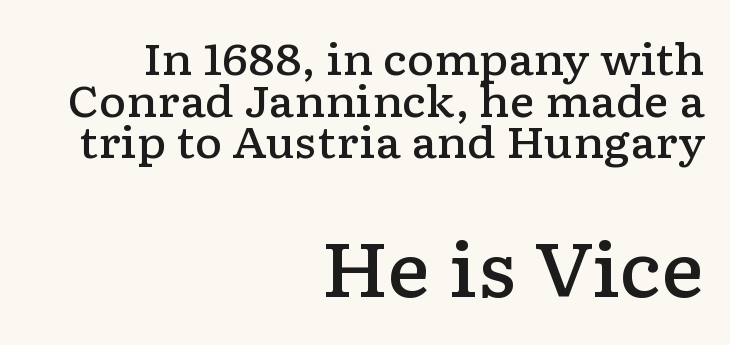
Inter-character spacing is left at the font's built-in metrics. Clear beneath every line of the passage. Does the copy run flush right? Yes — the right margin is perfectly even. The passage shown stacks its lines with hardly any gap.
